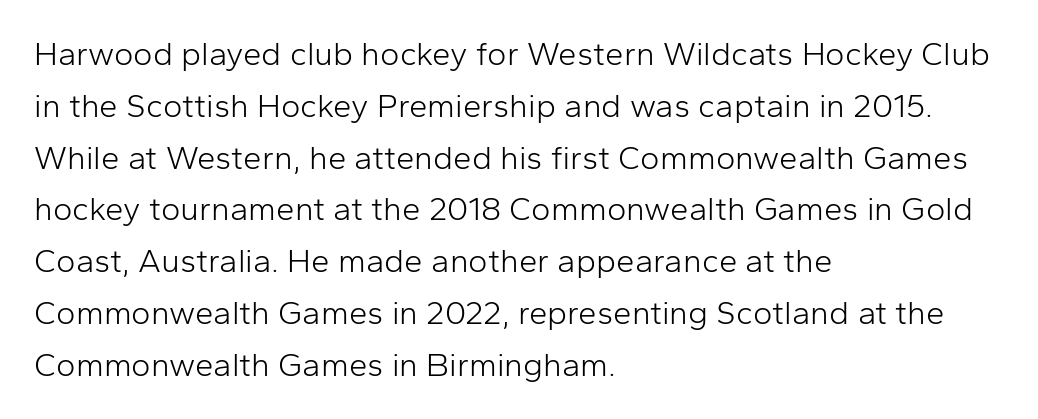
{"serif": "no", "italic": "no", "bold": "no", "weight": "light", "width": "normal", "stroke_contrast": "low", "x_height": "medium", "monospaced": "no", "underline": "no", "align": "left", "line_spacing": "normal", "line_spacing_ratio": 1.57, "letter_spacing": "normal", "letter_spacing_em": 0.0, "glyph_px": 33}
